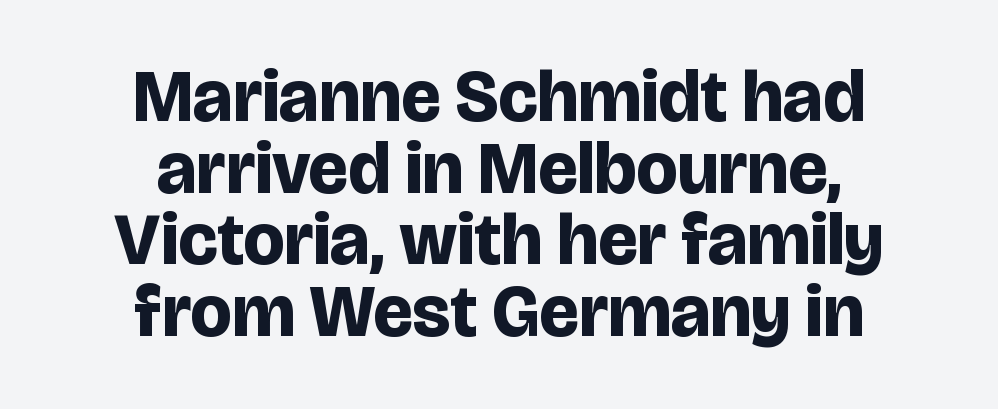
Q: Is the text bold? A: Yes.
Q: Is the text italic (slanted)? A: No, it is upright.
Q: Is the typeface a serif or a sans-serif typeface? A: Sans-serif.
Q: Is the text underlined? A: No.
Q: How is the paragraph aligned? A: Centered.
Q: Is the spacing between letters normal or unusually wide? A: Normal.
Q: Is the spacing between lines tight, normal or loose? A: Tight.
Q: Width (condensed, normal, or wide)? A: Normal.
Q: Stroke contrast? A: Low.
Q: x-height? A: Large.
Q: Monospaced? A: No.
